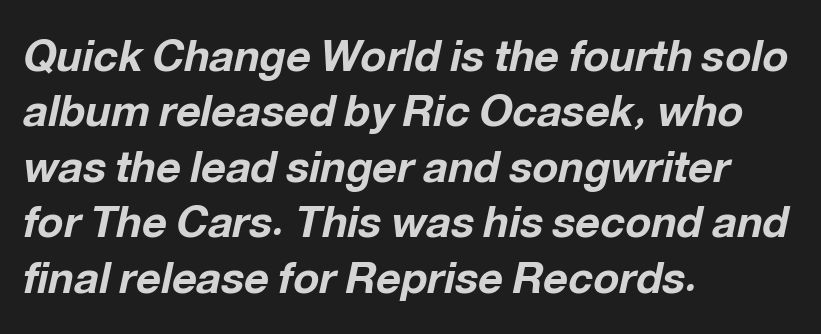
The image shows 43 px bold type, italic (leaning right); set left-aligned, normal line spacing (1.29x), normal letter spacing, not underlined; low stroke contrast and a medium x-height.
